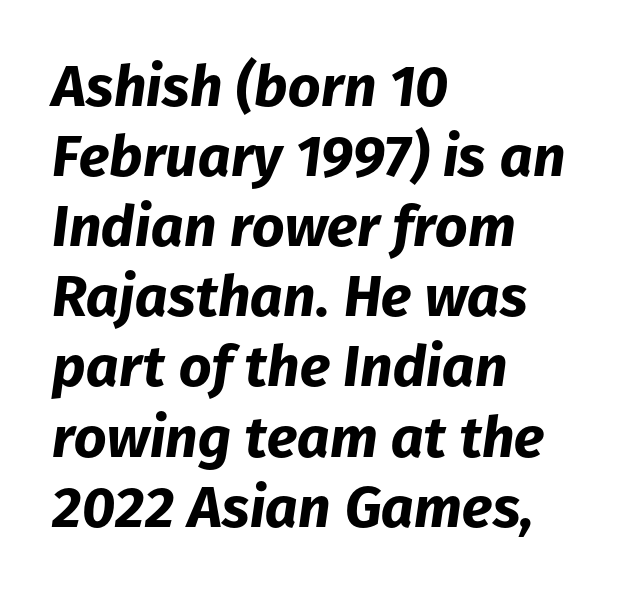
The image shows 57 px bold type, italic (leaning right); set left-aligned, line spacing 1.23x, normal letter spacing, not underlined; low stroke contrast and a medium x-height.
